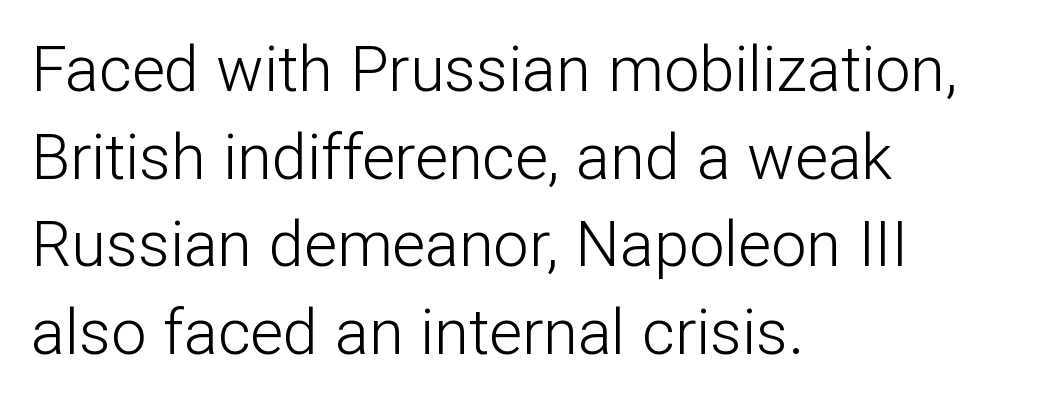
{"serif": "no", "italic": "no", "bold": "no", "weight": "light", "width": "normal", "stroke_contrast": "low", "x_height": "medium", "monospaced": "no", "underline": "no", "align": "left", "line_spacing": "normal", "line_spacing_ratio": 1.39, "letter_spacing": "normal", "letter_spacing_em": 0.0, "glyph_px": 63}
